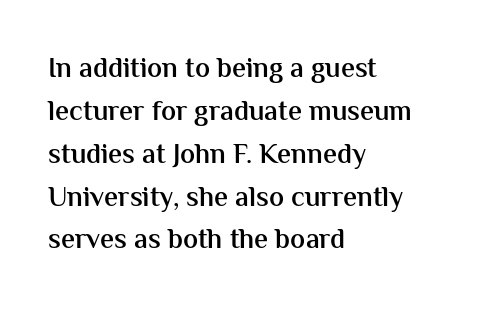
Q: Is the text bold? A: Semi-bold.
Q: Is the text italic (slanted)? A: No, it is upright.
Q: Is the typeface a serif or a sans-serif typeface? A: Sans-serif.
Q: Is the text underlined? A: No.
Q: How is the paragraph aligned? A: Left-aligned.
Q: Is the spacing between letters normal or unusually wide? A: Normal.
Q: Is the spacing between lines tight, normal or loose? A: Normal.
Q: Width (condensed, normal, or wide)? A: Normal.
Q: Stroke contrast? A: Medium.
Q: x-height? A: Medium.
Q: Monospaced? A: No.
